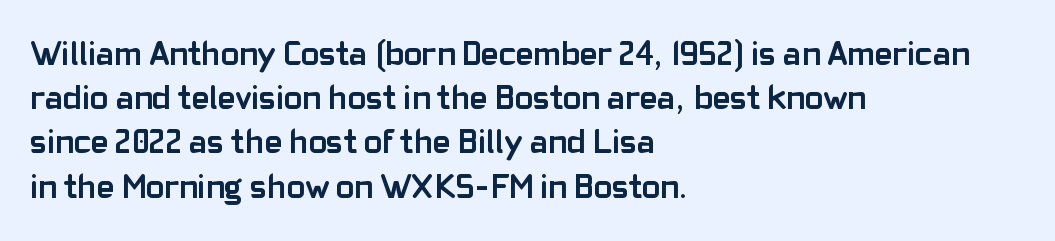
Italic? Not at all — the glyphs are vertical. The letters are bold, with thick, heavy strokes. If you drew a ruler down the left edge, every line would touch it. The letters sit at their default tracking, neither squeezed nor spread. The characters display no serif detailing; their extremities are plain. A bare baseline throughout the passage.
